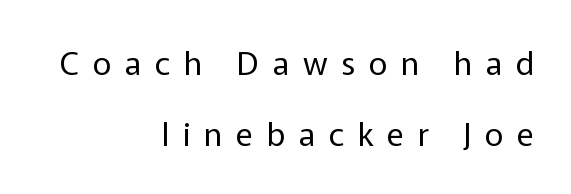
Do the characters align in a grid? No, the font is proportional. Note: no serifs on the glyphs. The space between consecutive lines is lavish. Does the lettering tilt? It doesn't — this is upright. The glyphs are unaccompanied by any horizontal stroke below them. Compared with a typical body face, this is equally light or lighter still.
